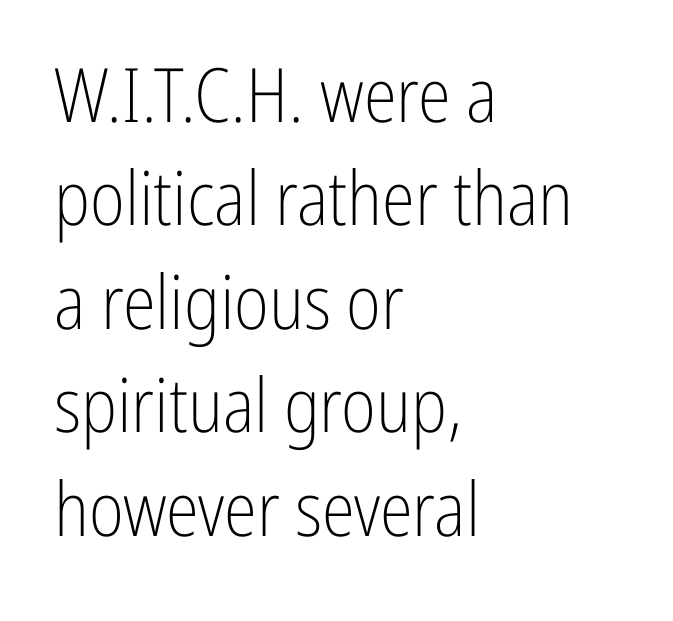
The letters sit at their default tracking, neither squeezed nor spread. Ink coverage per letter is moderate at most. Layout note: lines flush left. Quick note: underline off. Varying glyph widths throughout — classic text-font behaviour.
